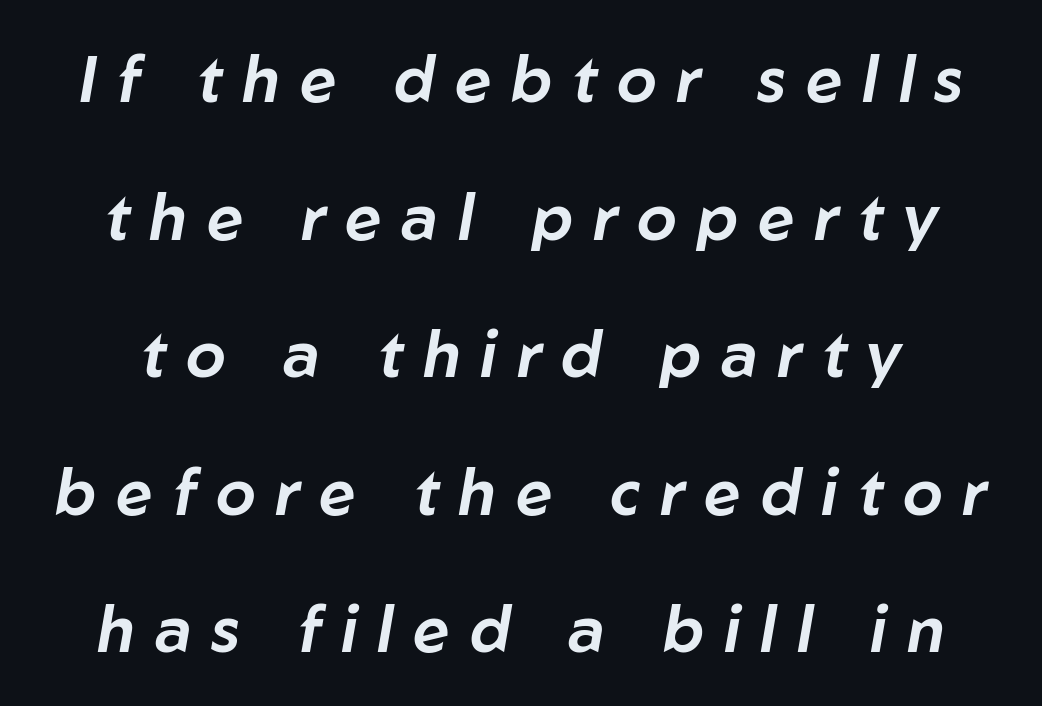
Spacing verdict: proportional, widths tailored to each character. The typography opts for an oblique posture over an upright one. Interline gaps are noticeably wide in this sample. Characters follow at a spacing far wider than the type designer built in.
